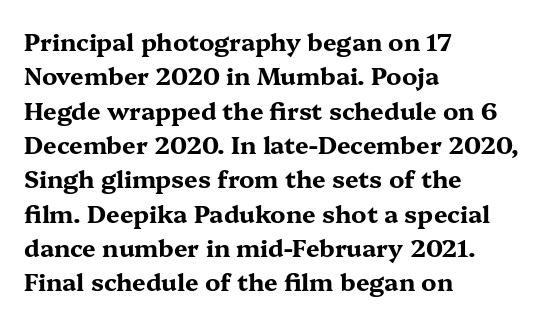
The passage shown is emphatically bold. The space directly below the letters is spotless. Italic? Not at all — the glyphs are vertical. The block of text has a typical density, with ordinary space between rows.
